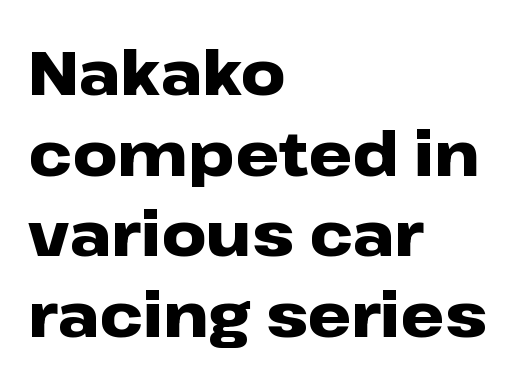
{"serif": "no", "italic": "no", "bold": "yes", "weight": "heavy", "width": "wide", "stroke_contrast": "low", "x_height": "medium", "monospaced": "no", "underline": "no", "align": "left", "line_spacing": "normal", "line_spacing_ratio": 1.3, "letter_spacing": "normal", "letter_spacing_em": 0.0, "glyph_px": 62}
